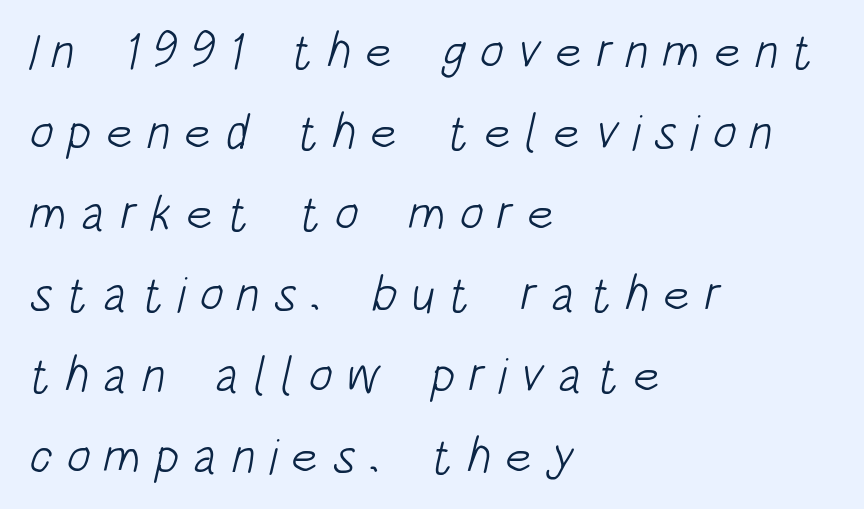
The image shows 50 px light, condensed sans-serif type; set left-aligned, normal line spacing (1.62x), unusually wide letter spacing (+0.27 em), not underlined; low stroke contrast and a large x-height.
